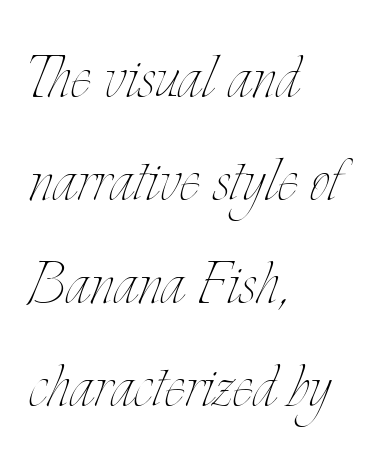
Q: Is the text bold? A: No.
Q: Is the text italic (slanted)? A: Yes.
Q: Is the text underlined? A: No.
Q: How is the paragraph aligned? A: Left-aligned.
Q: Is the spacing between letters normal or unusually wide? A: Normal.
Q: Is the spacing between lines tight, normal or loose? A: Normal.
Q: Width (condensed, normal, or wide)? A: Condensed.
Q: Stroke contrast? A: Low.
Q: x-height? A: Small.
Q: Monospaced? A: No.
